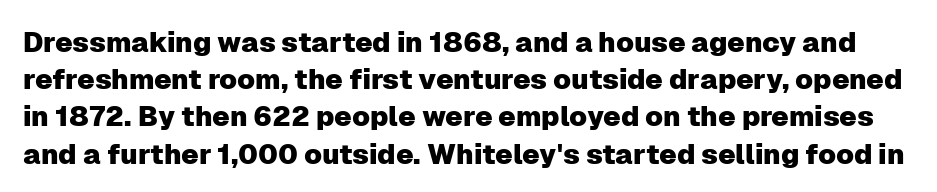
Descender tails drop into unmarked territory. The text was rendered using a sans face with plain stroke endings. What's the leading like? Ordinary, nothing unusual. Students, note that the glyphs here touch the page at normal intervals. The passage shown is typed in a proportional face where columns would drift.
